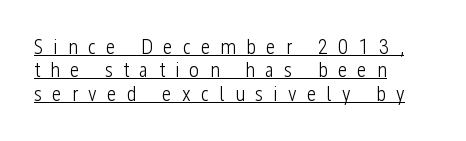
{"italic": "no", "bold": "no", "underline": "yes", "align": "left", "line_spacing": "tight", "line_spacing_ratio": 1.11, "letter_spacing": "wide", "letter_spacing_em": 0.49, "glyph_px": 21}
